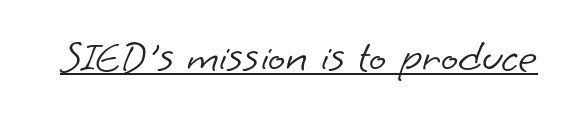
The image shows 45 px light sans-serif type; set normal letter spacing, underlined; low stroke contrast and a small x-height.
